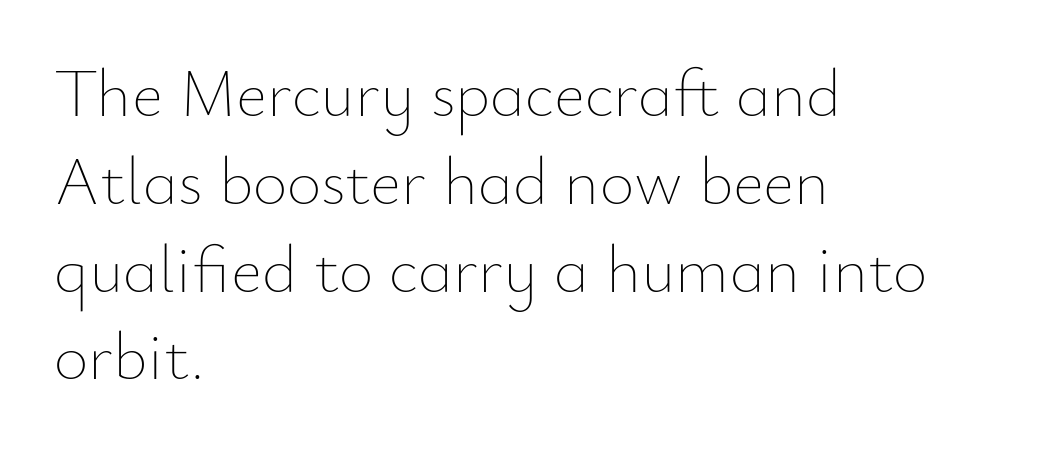
{"italic": "no", "bold": "no", "weight": "thin", "width": "normal", "stroke_contrast": "low", "x_height": "small", "monospaced": "no", "underline": "no", "align": "left", "line_spacing": "normal", "line_spacing_ratio": 1.31, "letter_spacing": "normal", "letter_spacing_em": 0.0, "glyph_px": 67}
